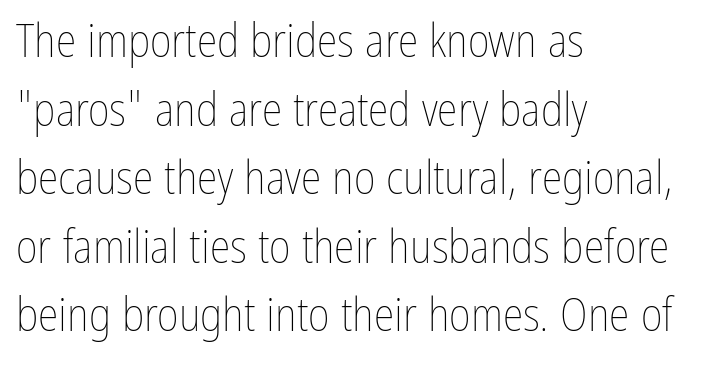
{"italic": "no", "bold": "no", "weight": "thin", "width": "condensed", "stroke_contrast": "low", "x_height": "medium", "monospaced": "no", "underline": "no", "align": "left", "line_spacing": "normal", "line_spacing_ratio": 1.46, "letter_spacing": "normal", "letter_spacing_em": 0.0, "glyph_px": 47}
